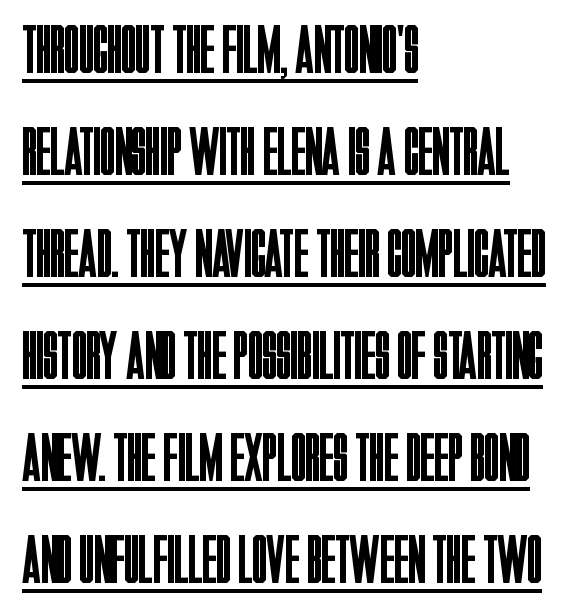
Q: Is the text bold? A: No.
Q: Is the text italic (slanted)? A: No, it is upright.
Q: Is the typeface a serif or a sans-serif typeface? A: Sans-serif.
Q: Is the text underlined? A: Yes.
Q: How is the paragraph aligned? A: Left-aligned.
Q: Is the spacing between letters normal or unusually wide? A: Normal.
Q: Is the spacing between lines tight, normal or loose? A: Normal.
Q: Width (condensed, normal, or wide)? A: Condensed.
Q: Stroke contrast? A: Low.
Q: x-height? A: Large.
Q: Monospaced? A: No.
